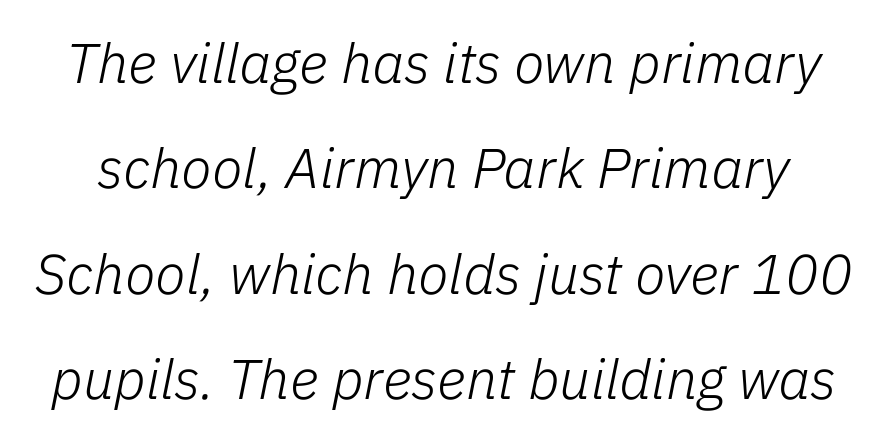
Varying glyph widths throughout — classic text-font behaviour. A bare baseline throughout the passage. Tracking value appears to be zero — textbook default spacing. Weight: regular or lighter.
